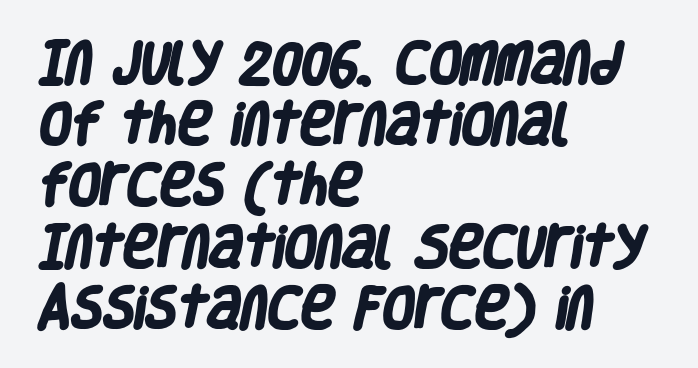
The image shows 46 px heavy, condensed sans-serif type; set left-aligned, normal line spacing (1.33x), normal letter spacing, not underlined; low stroke contrast and a large x-height.
